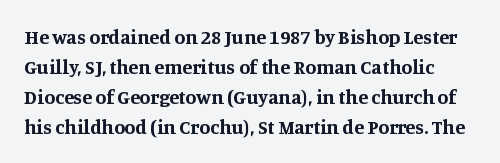
Style check: upright. Honestly, the row spacing looks completely unremarkable. Weight check: bold — yes, fully. Tracking value appears to be zero — textbook default spacing. The foot of each line stays bare and open.
